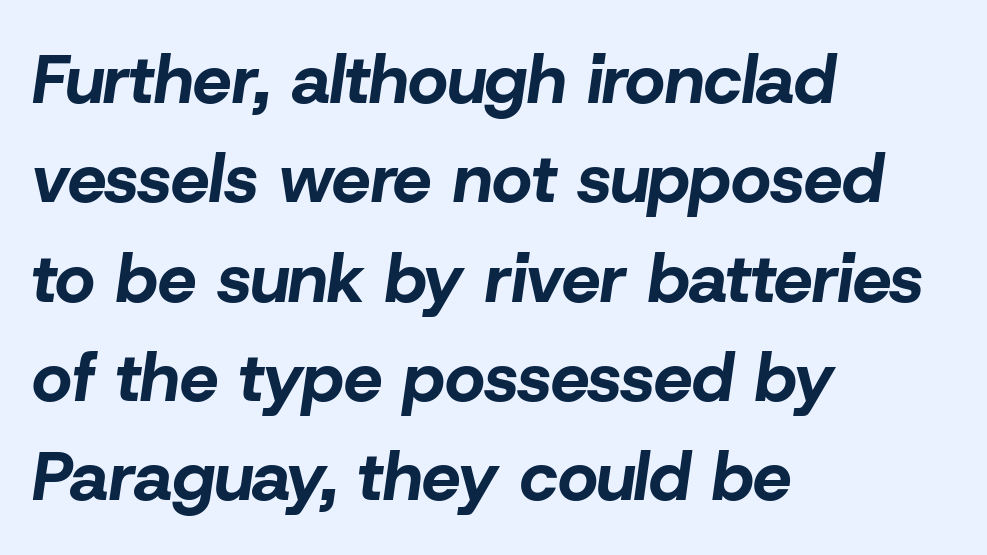
{"italic": "yes", "lean": "right", "slant_degrees": 8, "bold": "yes", "weight": "bold", "width": "normal", "stroke_contrast": "low", "x_height": "medium", "monospaced": "no", "underline": "no", "align": "left", "line_spacing": "normal", "line_spacing_ratio": 1.44, "letter_spacing": "normal", "letter_spacing_em": 0.0, "glyph_px": 69}
